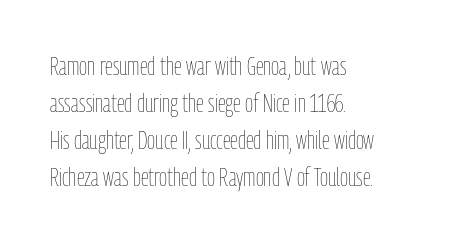
{"italic": "no", "bold": "no", "underline": "no", "align": "left", "line_spacing": "normal", "line_spacing_ratio": 1.48, "letter_spacing": "normal", "letter_spacing_em": 0.0, "glyph_px": 25}
